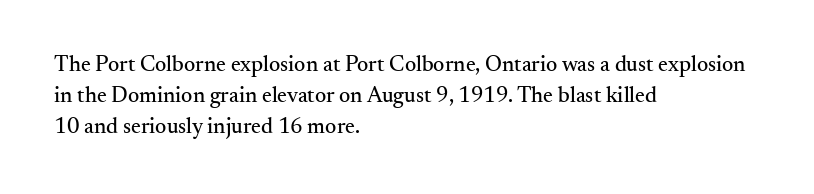
Nope, not italic — everything's standing straight. You could call the tracking neutral — neither tight nor loose. Descenders hang freely into open space. Vertical spacing — default. The compositor pushed each line to the left boundary.
